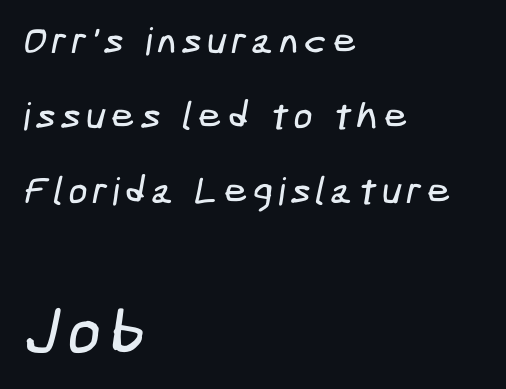
The image shows 66 px condensed sans-serif type; set left-aligned, loose line spacing (1.97x), not underlined; the second (bottom) block is 1.74x larger; low stroke contrast and a medium x-height.
